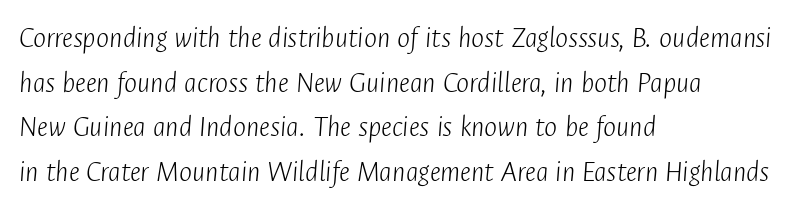
The image shows 31 px light, condensed type, italic (leaning right); set left-aligned, normal line spacing (1.44x), normal letter spacing, not underlined; low stroke contrast and a medium x-height.
